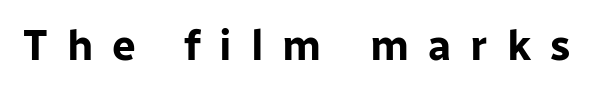
Q: Is the text bold? A: Yes.
Q: Is the text italic (slanted)? A: No, it is upright.
Q: Is the typeface a serif or a sans-serif typeface? A: Sans-serif.
Q: Is the text underlined? A: No.
Q: Is the spacing between letters normal or unusually wide? A: Unusually wide.
Q: Width (condensed, normal, or wide)? A: Normal.
Q: Stroke contrast? A: Low.
Q: x-height? A: Medium.
Q: Monospaced? A: No.
